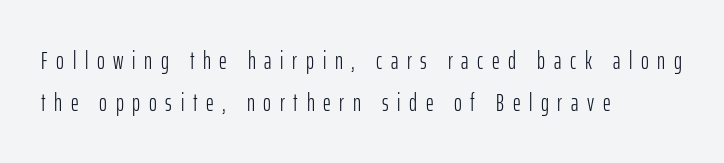
{"italic": "no", "bold": "no", "underline": "no", "align": "left", "line_spacing_ratio": 1.73, "letter_spacing": "wide", "letter_spacing_em": 0.36, "glyph_px": 24}
